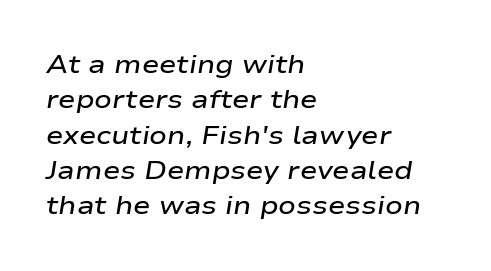
{"italic": "yes", "lean": "right", "slant_degrees": 9, "bold": "semi", "underline": "no", "align": "left", "line_spacing": "normal", "line_spacing_ratio": 1.36, "letter_spacing": "normal", "letter_spacing_em": 0.0, "glyph_px": 26}
